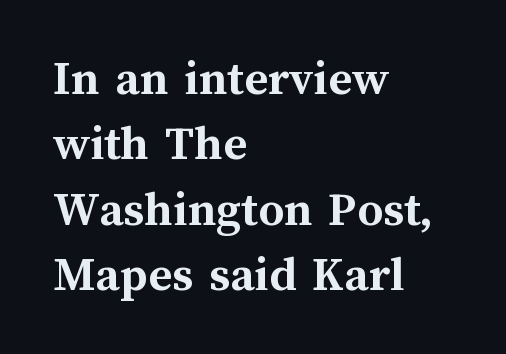
A dark, heavy texture on the line: the type is bold. Leading: standard. Between one letter and the next there's only the usual sliver of space. Where is the straight margin? On the left.
